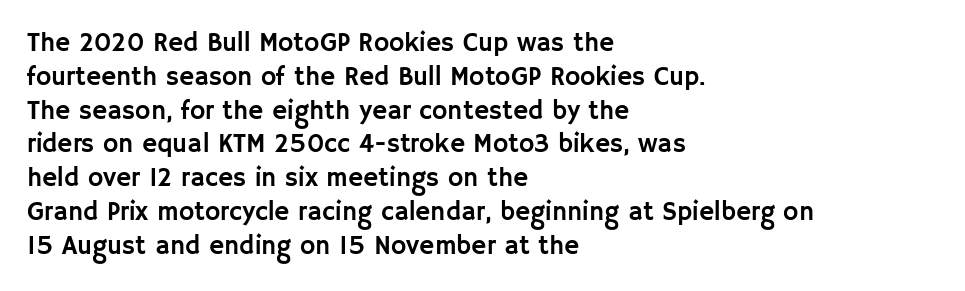
{"italic": "no", "underline": "no", "align": "left", "line_spacing": "normal", "line_spacing_ratio": 1.3, "letter_spacing": "normal", "letter_spacing_em": 0.0, "glyph_px": 26}
